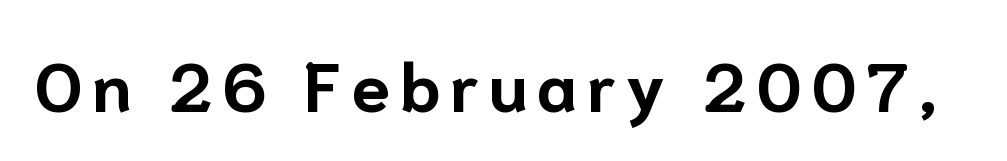
{"serif": "no", "italic": "no", "bold": "yes", "weight": "bold", "width": "normal", "stroke_contrast": "low", "x_height": "medium", "monospaced": "no", "underline": "no", "glyph_px": 69}
